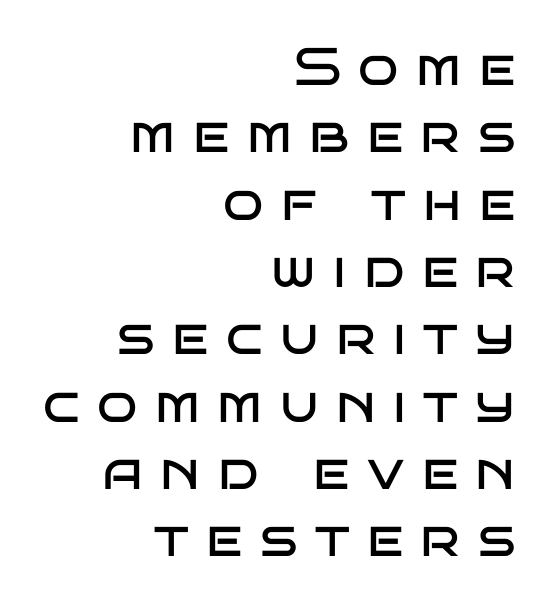
Q: Is the text bold? A: No.
Q: Is the text italic (slanted)? A: No, it is upright.
Q: Is the typeface a serif or a sans-serif typeface? A: Sans-serif.
Q: Is the text underlined? A: No.
Q: How is the paragraph aligned? A: Right-aligned.
Q: Is the spacing between letters normal or unusually wide? A: Unusually wide.
Q: Is the spacing between lines tight, normal or loose? A: Normal.
Q: Width (condensed, normal, or wide)? A: Wide.
Q: Stroke contrast? A: Low.
Q: x-height? A: Large.
Q: Monospaced? A: No.
